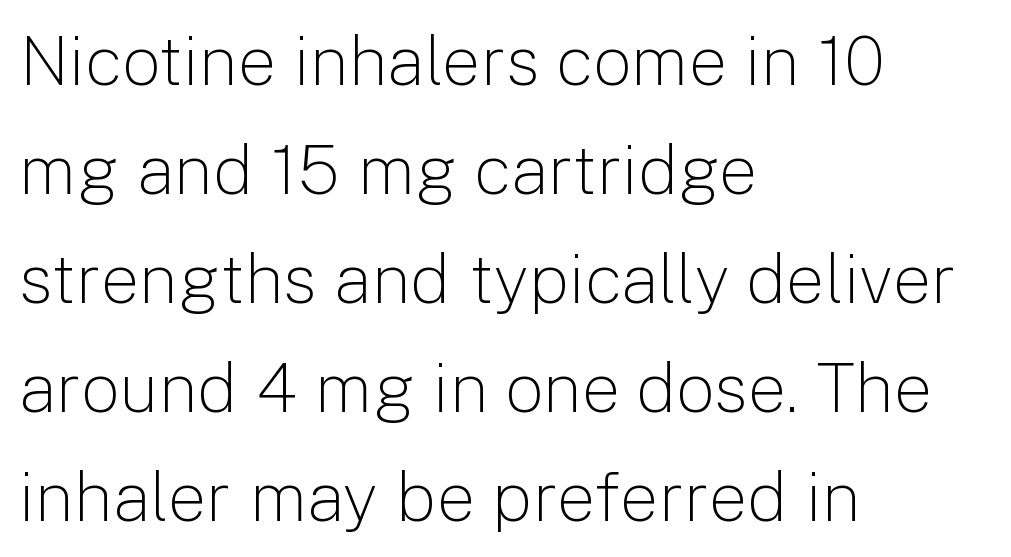
The image shows 69 px light sans-serif type, upright; set left-aligned, normal line spacing (1.58x), normal letter spacing, not underlined; low stroke contrast and a medium x-height.
